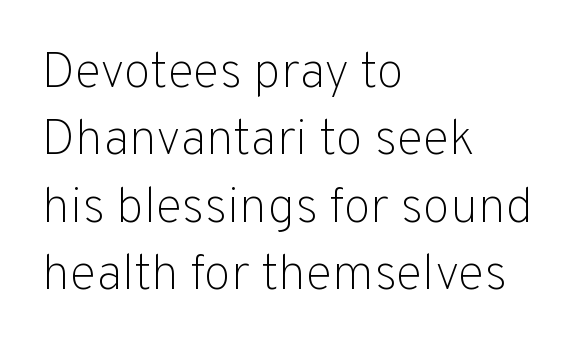
Q: Is the text bold? A: No.
Q: Is the text italic (slanted)? A: No, it is upright.
Q: Is the typeface a serif or a sans-serif typeface? A: Sans-serif.
Q: Is the text underlined? A: No.
Q: How is the paragraph aligned? A: Left-aligned.
Q: Is the spacing between letters normal or unusually wide? A: Normal.
Q: Is the spacing between lines tight, normal or loose? A: Normal.
Q: Width (condensed, normal, or wide)? A: Normal.
Q: Stroke contrast? A: Low.
Q: x-height? A: Medium.
Q: Monospaced? A: No.
